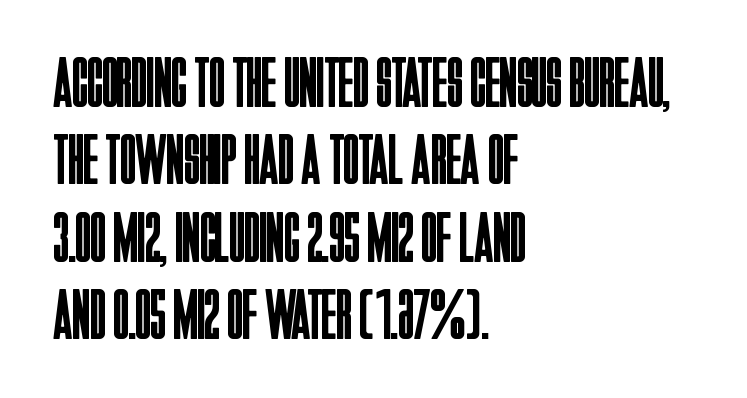
{"serif": "no", "italic": "no", "bold": "no", "weight": "regular", "width": "condensed", "stroke_contrast": "low", "x_height": "large", "monospaced": "no", "underline": "no", "align": "left", "line_spacing": "tight", "line_spacing_ratio": 1.09, "letter_spacing": "normal", "letter_spacing_em": 0.0, "glyph_px": 71}
